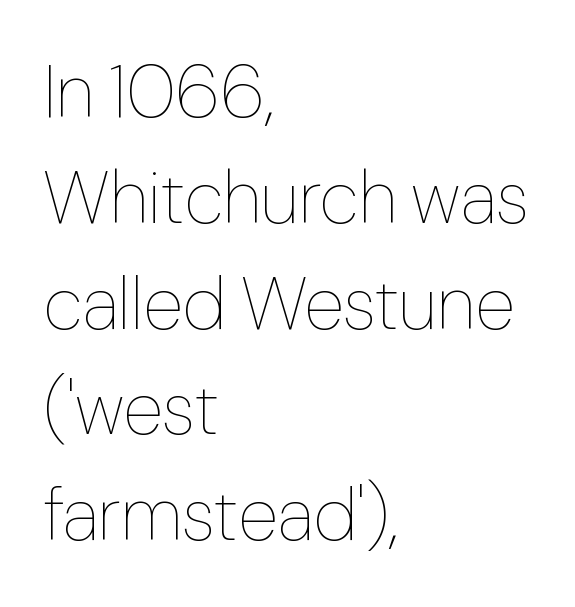
The image shows 74 px thin type, upright; set left-aligned, normal line spacing (1.43x), normal letter spacing, not underlined; low stroke contrast and a medium x-height.
